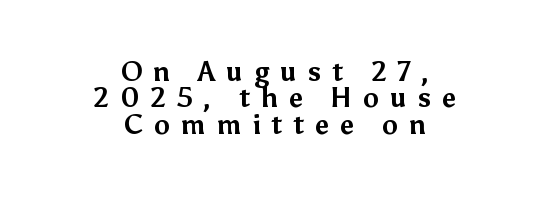
The image shows 27 px bold type, upright; set centered, tight line spacing (0.98x), unusually wide letter spacing (+0.39 em), not underlined.
